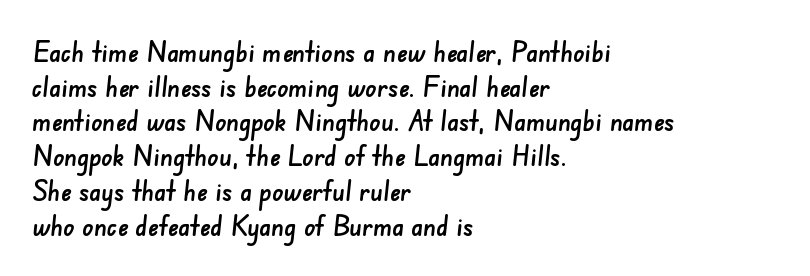
A student would call this left alignment; a typographer would say flush left, rag right. Is the letter spacing exaggerated? No — it looks like the ordinary default. Are there feet on the stems? There aren't — it's a sans. Is this a fixed-width face? No — the glyphs have proportional, varying widths. The glyphs are unaccompanied by any horizontal stroke below them.
